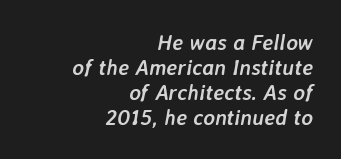
{"italic": "yes", "lean": "right", "slant_degrees": 7, "bold": "yes", "underline": "no", "align": "right", "line_spacing": "tight", "line_spacing_ratio": 1.13, "letter_spacing": "normal", "letter_spacing_em": 0.0, "glyph_px": 22}
